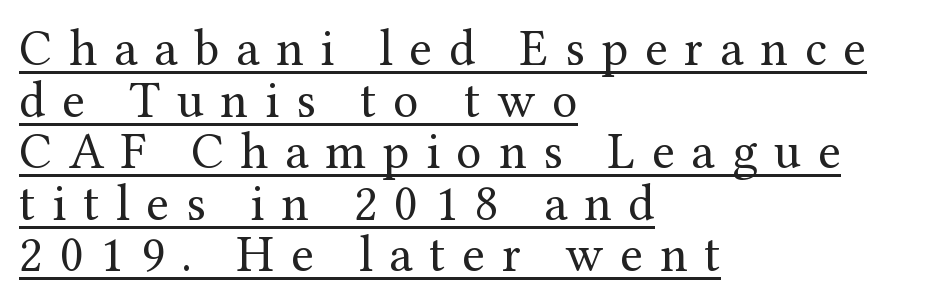
The setting favours the left margin, as ordinary paragraphs usually do. The type is letterspaced generously, with wide tracking. Ascenders rise straight up at ninety degrees. The passage shown stacks its lines with hardly any gap. A quiet, ordinary-to-light weight characterises the typeface.
